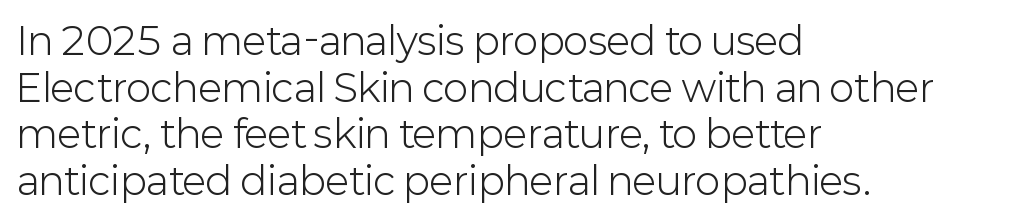
The image shows 38 px light sans-serif type, upright; set left-aligned, line spacing 1.23x, normal letter spacing, not underlined; low stroke contrast and a medium x-height.
